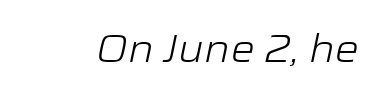
The image shows 38 px light, wide type, italic (leaning right); set normal letter spacing, not underlined; low stroke contrast and a medium x-height.
